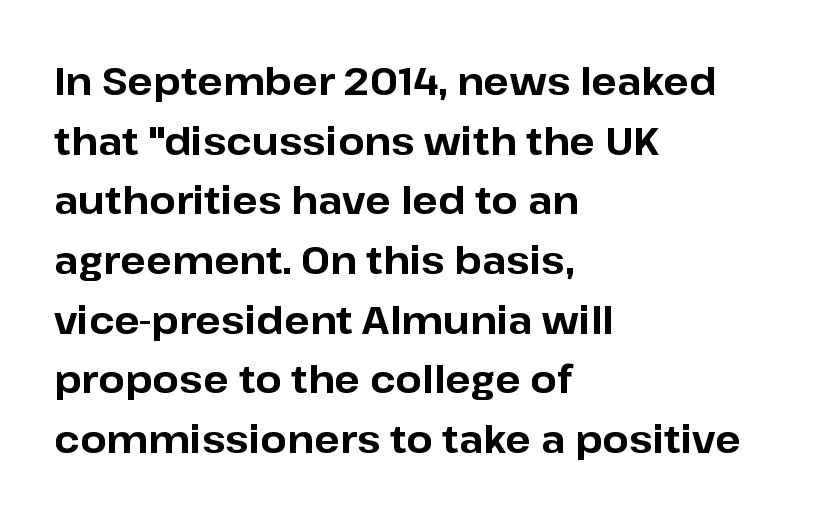
The image shows 38 px bold sans-serif type, upright; set left-aligned, normal line spacing (1.57x), normal letter spacing, not underlined; low stroke contrast and a medium x-height.
